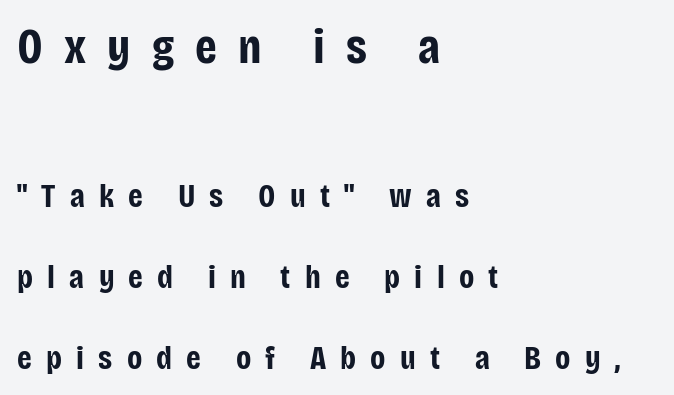
{"serif": "no", "italic": "no", "bold": "yes", "weight": "bold", "width": "condensed", "stroke_contrast": "low", "x_height": "large", "monospaced": "no", "underline": "no", "align": "left", "line_spacing": "loose", "line_spacing_ratio": 2.45, "letter_spacing": "wide", "letter_spacing_em": 0.43, "larger_block": "first", "size_ratio": 1.48, "glyph_px": 49}
